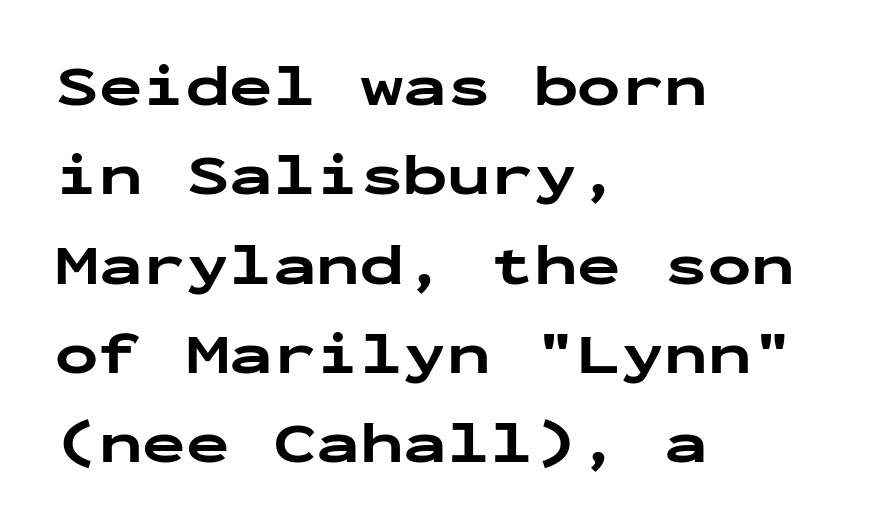
Q: Is the text bold? A: Yes.
Q: Is the text italic (slanted)? A: No, it is upright.
Q: Is the typeface a serif or a sans-serif typeface? A: Sans-serif.
Q: Is the text underlined? A: No.
Q: How is the paragraph aligned? A: Left-aligned.
Q: Is the spacing between letters normal or unusually wide? A: Normal.
Q: Is the spacing between lines tight, normal or loose? A: Normal.
Q: Width (condensed, normal, or wide)? A: Wide.
Q: Stroke contrast? A: Low.
Q: x-height? A: Medium.
Q: Monospaced? A: Yes.
